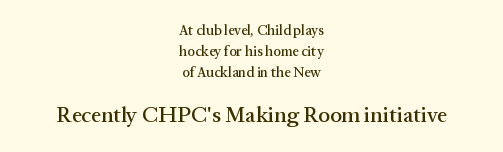
The image shows 22 px text type, upright; set centered, normal line spacing (1.5x), normal letter spacing, not underlined; the second (bottom) block is 1.57x larger.
